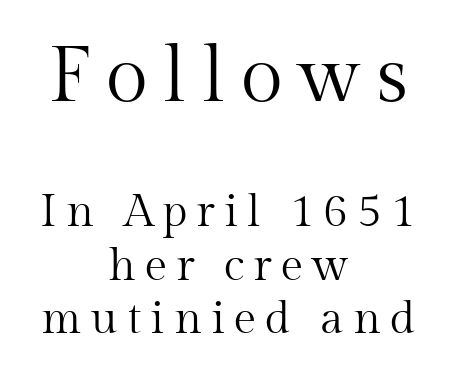
Q: Is the text bold? A: No.
Q: Is the text italic (slanted)? A: No, it is upright.
Q: Is the typeface a serif or a sans-serif typeface? A: Serif.
Q: Is the text underlined? A: No.
Q: How is the paragraph aligned? A: Centered.
Q: Is the spacing between letters normal or unusually wide? A: Unusually wide.
Q: Which block of text is set in a larger size, the first (top) or the second (bottom)? A: The first (top) one.
Q: Width (condensed, normal, or wide)? A: Normal.
Q: Stroke contrast? A: Medium.
Q: x-height? A: Medium.
Q: Monospaced? A: No.
